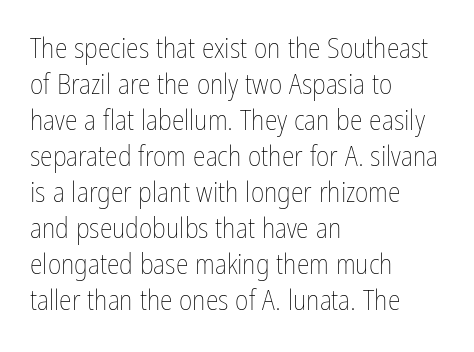
When letters stand straight like this, we call the style roman or upright. The letters advance in unequal steps, a hallmark of proportional type. The cut favours lightness, reaching ordinary text weight at its darkest. If you drew a ruler down the left edge, every line would touch it.
